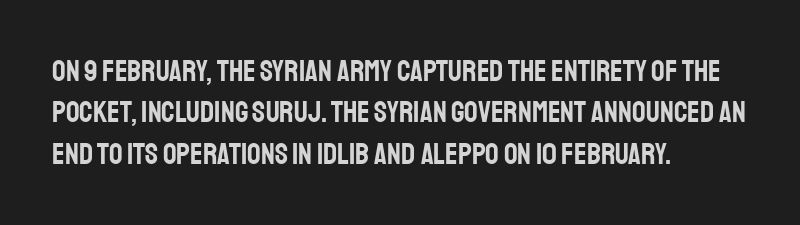
Nope, not italic — everything's standing straight. This rendering features lettering with no underline. Does extra space separate the letters? No, they use regular spacing. Regarding serifs, this sample does without them. The letters advance in unequal steps, a hallmark of proportional type. The compositor pushed each line to the left boundary.
